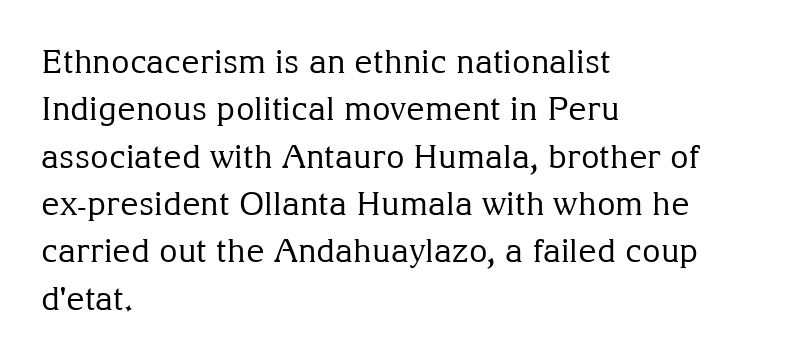
{"serif": "yes", "italic": "no", "bold": "no", "weight": "regular", "width": "normal", "stroke_contrast": "medium", "x_height": "medium", "monospaced": "no", "underline": "no", "align": "left", "line_spacing": "normal", "line_spacing_ratio": 1.48, "letter_spacing": "normal", "letter_spacing_em": 0.0, "glyph_px": 32}
